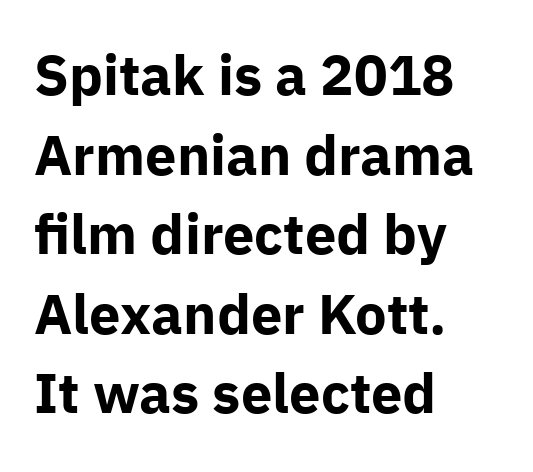
{"serif": "no", "italic": "no", "bold": "yes", "weight": "bold", "width": "normal", "stroke_contrast": "low", "x_height": "medium", "monospaced": "no", "underline": "no", "align": "left", "line_spacing": "normal", "line_spacing_ratio": 1.42, "letter_spacing": "normal", "letter_spacing_em": 0.0, "glyph_px": 56}
